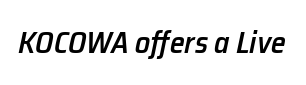
Spacing verdict: proportional, widths tailored to each character. Notice the strokes are somewhat thickened but not fully heavy: this is a semibold. The face used here is rendered with its standard letterfit. The text carries the slant typical of an italic or oblique font. Nobody drew a line under any word here.
